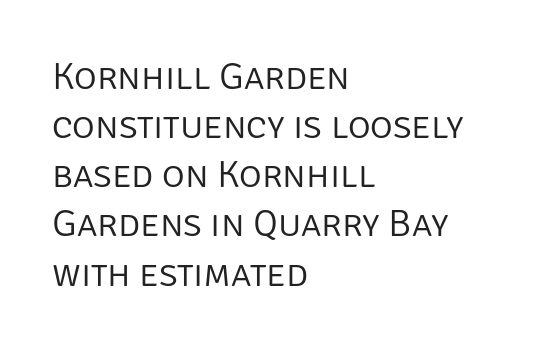
{"serif": "no", "italic": "no", "bold": "no", "weight": "light", "width": "normal", "stroke_contrast": "low", "x_height": "large", "monospaced": "no", "underline": "no", "align": "left", "line_spacing": "normal", "line_spacing_ratio": 1.26, "letter_spacing": "normal", "letter_spacing_em": 0.0, "glyph_px": 39}
